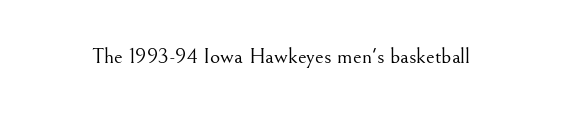
Q: Is the text bold? A: No.
Q: Is the text italic (slanted)? A: No, it is upright.
Q: Is the text underlined? A: No.
Q: Is the spacing between letters normal or unusually wide? A: Normal.
